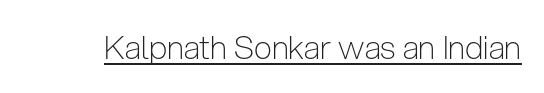
Q: Is the text bold? A: No.
Q: Is the text italic (slanted)? A: No, it is upright.
Q: Is the typeface a serif or a sans-serif typeface? A: Sans-serif.
Q: Is the text underlined? A: Yes.
Q: Is the spacing between letters normal or unusually wide? A: Normal.
Q: Width (condensed, normal, or wide)? A: Condensed.
Q: Stroke contrast? A: Low.
Q: x-height? A: Medium.
Q: Monospaced? A: No.
